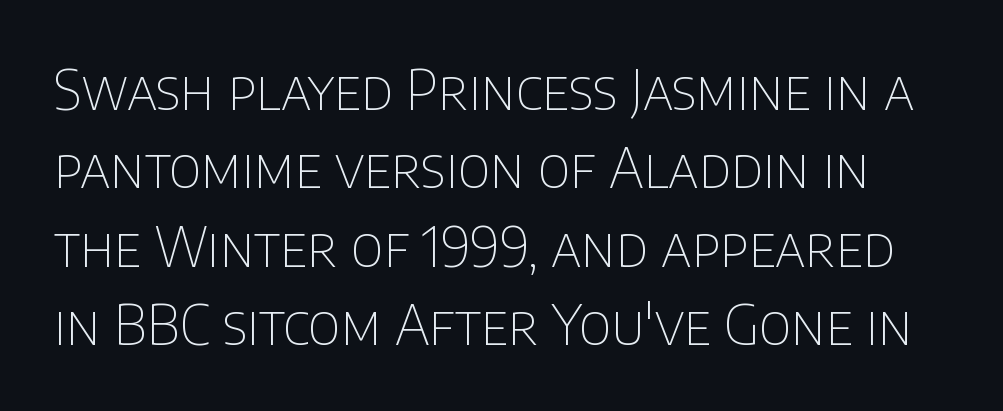
Q: Is the text bold? A: No.
Q: Is the text italic (slanted)? A: No, it is upright.
Q: Is the typeface a serif or a sans-serif typeface? A: Sans-serif.
Q: Is the text underlined? A: No.
Q: Is the spacing between letters normal or unusually wide? A: Normal.
Q: Is the spacing between lines tight, normal or loose? A: Normal.
Q: Width (condensed, normal, or wide)? A: Normal.
Q: Stroke contrast? A: Low.
Q: x-height? A: Large.
Q: Monospaced? A: No.
